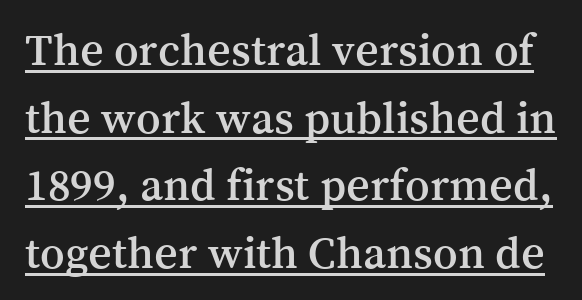
Note the varied advance widths — an 'i' is clearly narrower than an 'm'. These lines are composed in type with serifs. Honestly, the letter spacing is just normal — you wouldn't notice it. Does the leading feel generous? No, just average. The words here are underlined. Tall strokes in this sample are plumb rather than angled.
